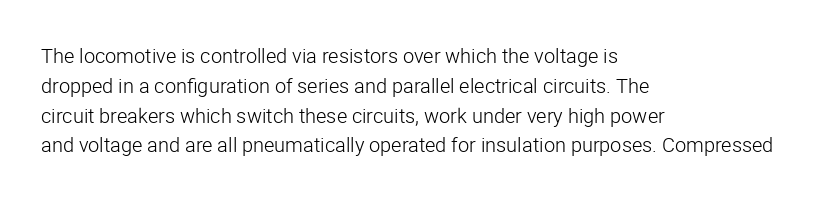
Q: Is the text bold? A: No.
Q: Is the text italic (slanted)? A: No, it is upright.
Q: Is the text underlined? A: No.
Q: How is the paragraph aligned? A: Left-aligned.
Q: Is the spacing between letters normal or unusually wide? A: Normal.
Q: Is the spacing between lines tight, normal or loose? A: Normal.
